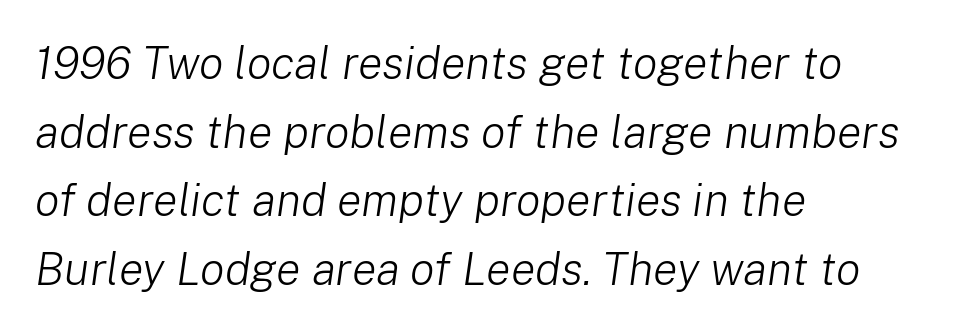
{"italic": "yes", "lean": "right", "slant_degrees": 8, "bold": "no", "weight": "light", "width": "normal", "stroke_contrast": "low", "x_height": "medium", "monospaced": "no", "underline": "no", "align": "left", "line_spacing": "normal", "line_spacing_ratio": 1.49, "letter_spacing": "normal", "letter_spacing_em": 0.0, "glyph_px": 46}
